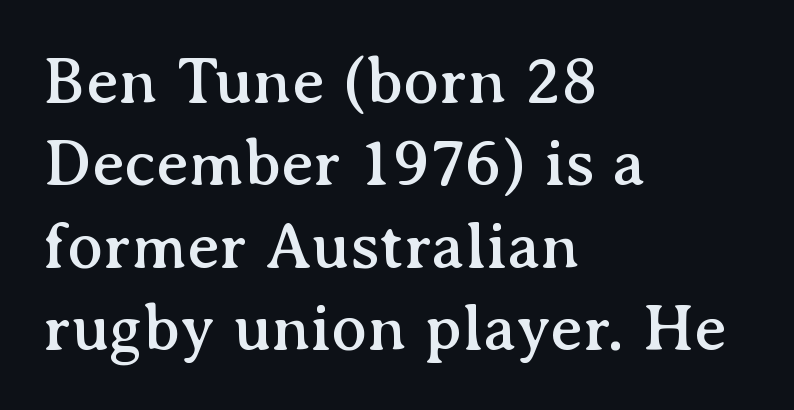
Q: Is the text italic (slanted)? A: No, it is upright.
Q: Is the typeface a serif or a sans-serif typeface? A: Serif.
Q: Is the text underlined? A: No.
Q: How is the paragraph aligned? A: Left-aligned.
Q: Is the spacing between letters normal or unusually wide? A: Normal.
Q: Width (condensed, normal, or wide)? A: Normal.
Q: Stroke contrast? A: Medium.
Q: x-height? A: Medium.
Q: Monospaced? A: No.
